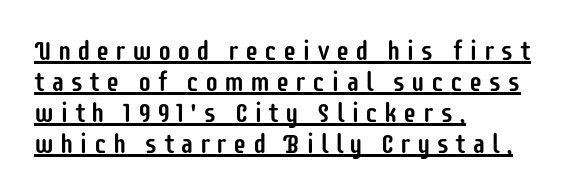
The image shows 27 px text type, upright; set left-aligned, tight line spacing (1.15x), unusually wide letter spacing (+0.21 em), underlined.
